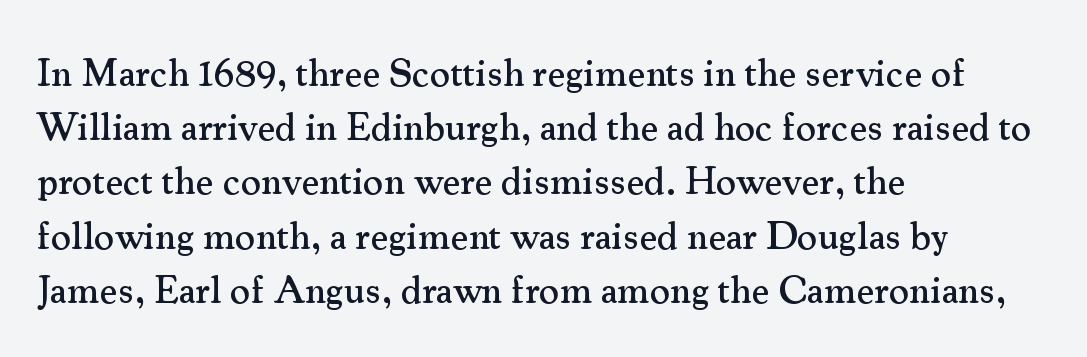
Each word holds together tightly as a unit, with standard inter-letter gaps. Honestly, there is no underline to notice here at all. Regarding serifs, this sample has them. Which margin do the lines hug? The left one — the right edge is uneven.
